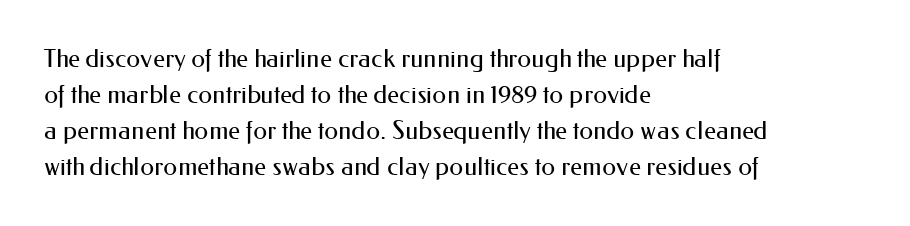
The rendering anchors every line to the left-hand side. Words appear dense and cohesive because spacing is normal. Does the leading feel generous? No, just average. A quiet, ordinary-to-light weight characterises the typeface.
